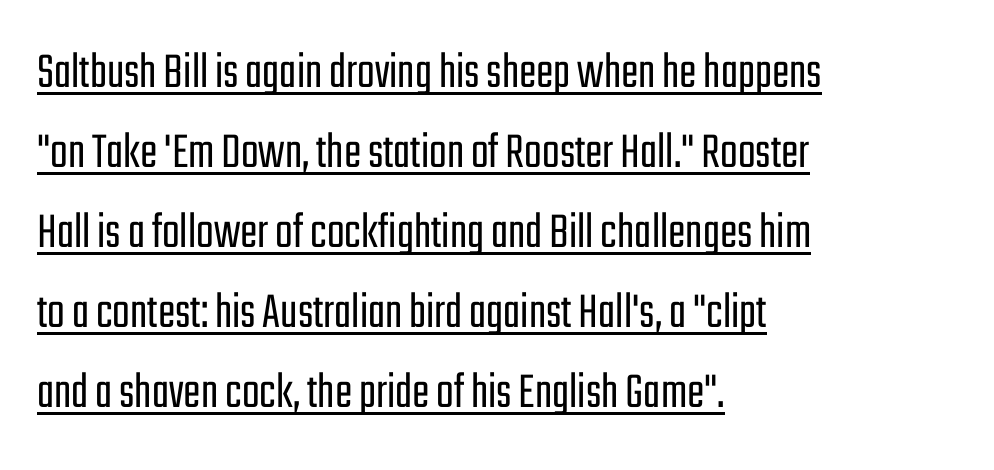
{"serif": "no", "italic": "no", "bold": "no", "weight": "light", "width": "condensed", "stroke_contrast": "low", "x_height": "medium", "monospaced": "no", "underline": "yes", "align": "left", "line_spacing": "normal", "line_spacing_ratio": 1.54, "letter_spacing": "normal", "letter_spacing_em": 0.0, "glyph_px": 52}
